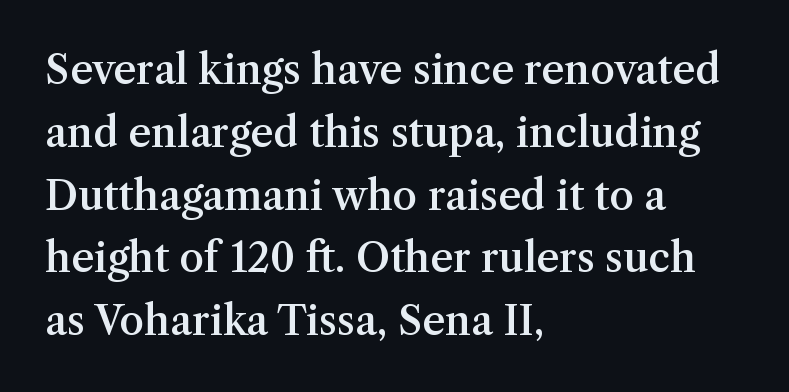
Q: Is the text bold? A: Semi-bold.
Q: Is the text italic (slanted)? A: No, it is upright.
Q: Is the typeface a serif or a sans-serif typeface? A: Serif.
Q: Is the text underlined? A: No.
Q: How is the paragraph aligned? A: Left-aligned.
Q: Is the spacing between letters normal or unusually wide? A: Normal.
Q: Is the spacing between lines tight, normal or loose? A: Normal.
Q: Width (condensed, normal, or wide)? A: Normal.
Q: Stroke contrast? A: Medium.
Q: x-height? A: Medium.
Q: Monospaced? A: No.
